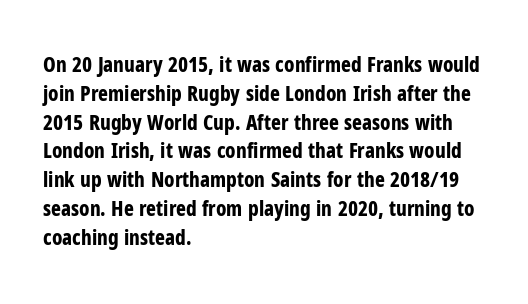
Q: Is the text bold? A: Yes.
Q: Is the text italic (slanted)? A: No, it is upright.
Q: Is the text underlined? A: No.
Q: How is the paragraph aligned? A: Left-aligned.
Q: Is the spacing between letters normal or unusually wide? A: Normal.
Q: Is the spacing between lines tight, normal or loose? A: Normal.
